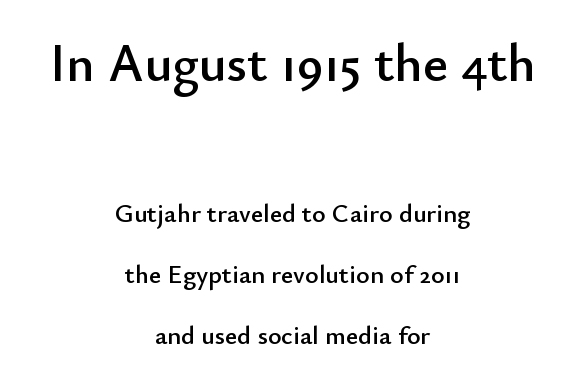
{"serif": "no", "italic": "no", "width": "normal", "stroke_contrast": "low", "x_height": "small", "monospaced": "no", "underline": "no", "align": "center", "line_spacing": "loose", "line_spacing_ratio": 2.34, "letter_spacing": "normal", "letter_spacing_em": 0.0, "larger_block": "first", "size_ratio": 2.04, "glyph_px": 53}
